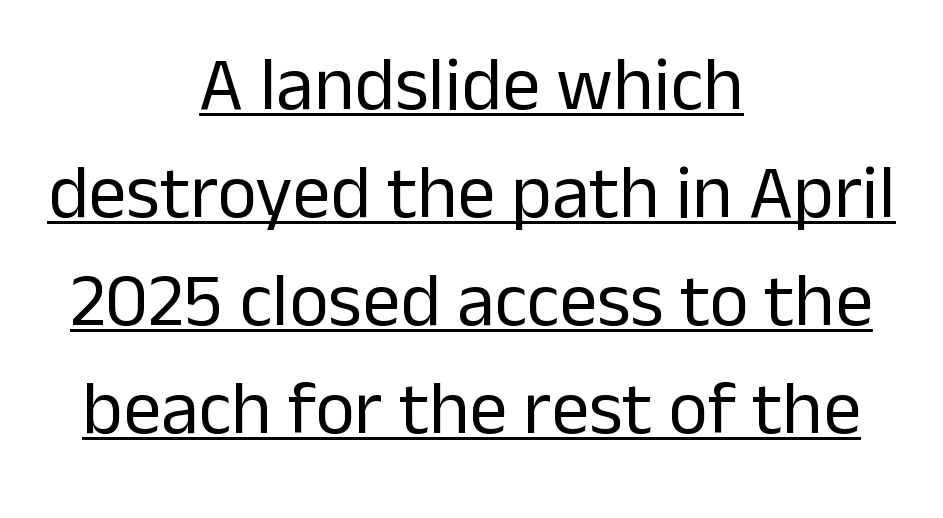
{"serif": "no", "italic": "no", "bold": "no", "weight": "regular", "width": "normal", "stroke_contrast": "low", "x_height": "medium", "monospaced": "no", "underline": "yes", "align": "center", "line_spacing": "normal", "line_spacing_ratio": 1.42, "letter_spacing": "normal", "letter_spacing_em": 0.0, "glyph_px": 76}
